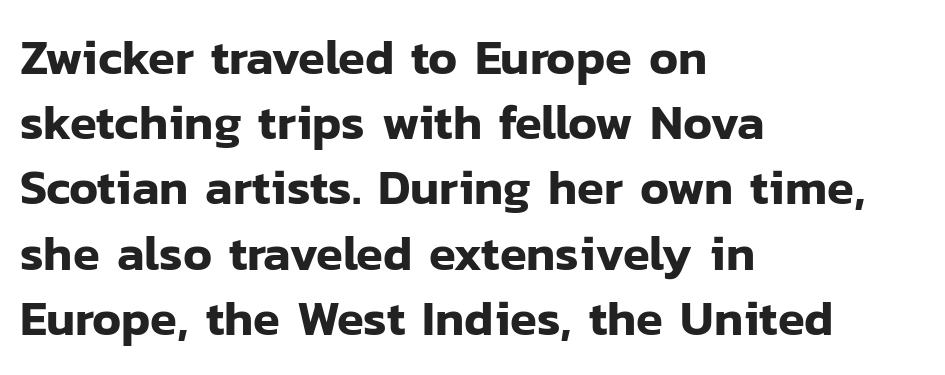
Q: Is the text italic (slanted)? A: No, it is upright.
Q: Is the typeface a serif or a sans-serif typeface? A: Sans-serif.
Q: Is the text underlined? A: No.
Q: How is the paragraph aligned? A: Left-aligned.
Q: Is the spacing between letters normal or unusually wide? A: Normal.
Q: Is the spacing between lines tight, normal or loose? A: Normal.
Q: Width (condensed, normal, or wide)? A: Normal.
Q: Stroke contrast? A: Low.
Q: x-height? A: Medium.
Q: Monospaced? A: No.
